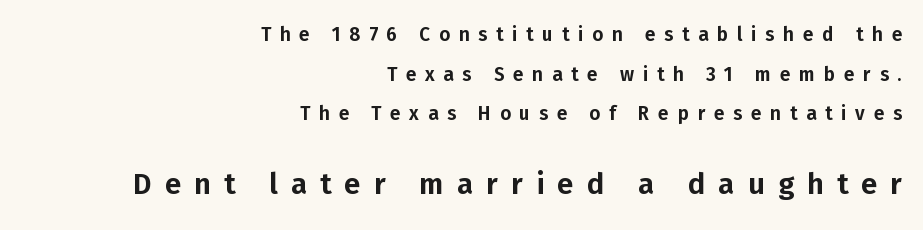
Quick note: not italic, upright. Spacing verdict: proportional, widths tailored to each character. Check where the strokes stop: nothing finishes them off — pure sans. Anything drawn beneath the words? Only blank space. Line endings align vertically; line beginnings do not.
